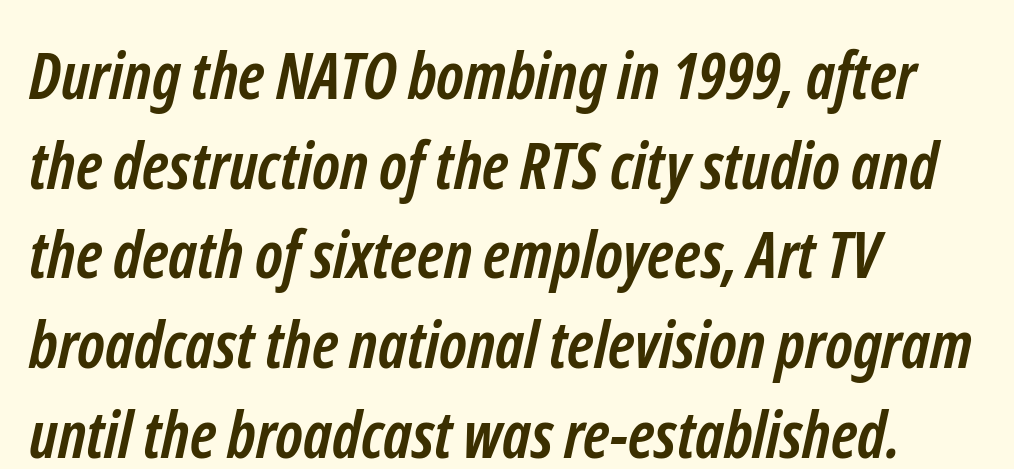
{"serif": "no", "bold": "yes", "weight": "semibold", "width": "condensed", "stroke_contrast": "low", "x_height": "medium", "monospaced": "no", "underline": "no", "align": "left", "line_spacing": "normal", "line_spacing_ratio": 1.38, "letter_spacing": "normal", "letter_spacing_em": 0.0, "glyph_px": 65}
